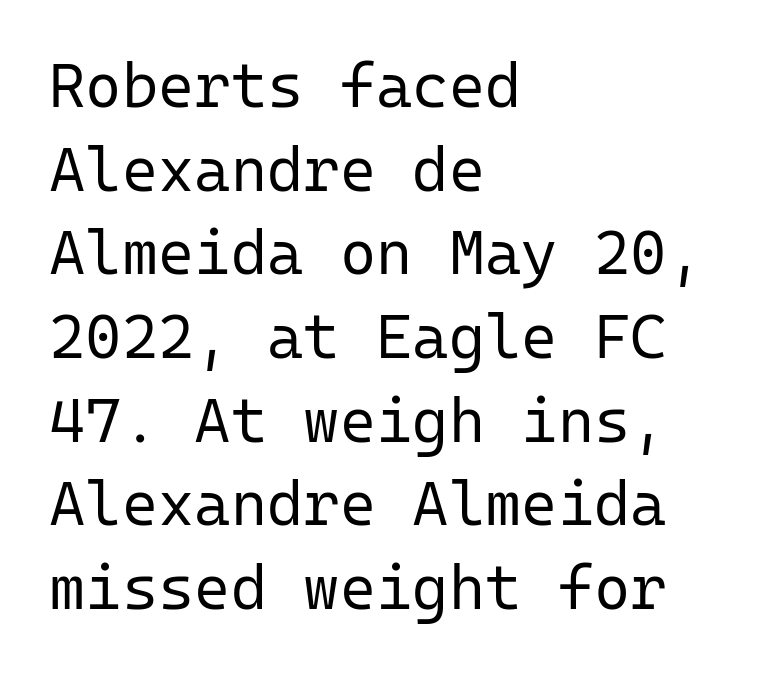
Q: Is the text bold? A: No.
Q: Is the text italic (slanted)? A: No, it is upright.
Q: Is the typeface a serif or a sans-serif typeface? A: Sans-serif.
Q: Is the text underlined? A: No.
Q: How is the paragraph aligned? A: Left-aligned.
Q: Is the spacing between letters normal or unusually wide? A: Normal.
Q: Is the spacing between lines tight, normal or loose? A: Normal.
Q: Width (condensed, normal, or wide)? A: Normal.
Q: Stroke contrast? A: Low.
Q: x-height? A: Medium.
Q: Monospaced? A: Yes.
